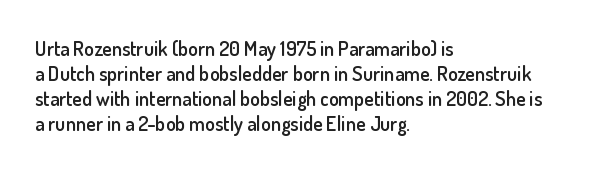
{"italic": "no", "bold": "semi", "underline": "no", "align": "left", "line_spacing": "normal", "line_spacing_ratio": 1.25, "letter_spacing": "normal", "letter_spacing_em": 0.0, "glyph_px": 20}
